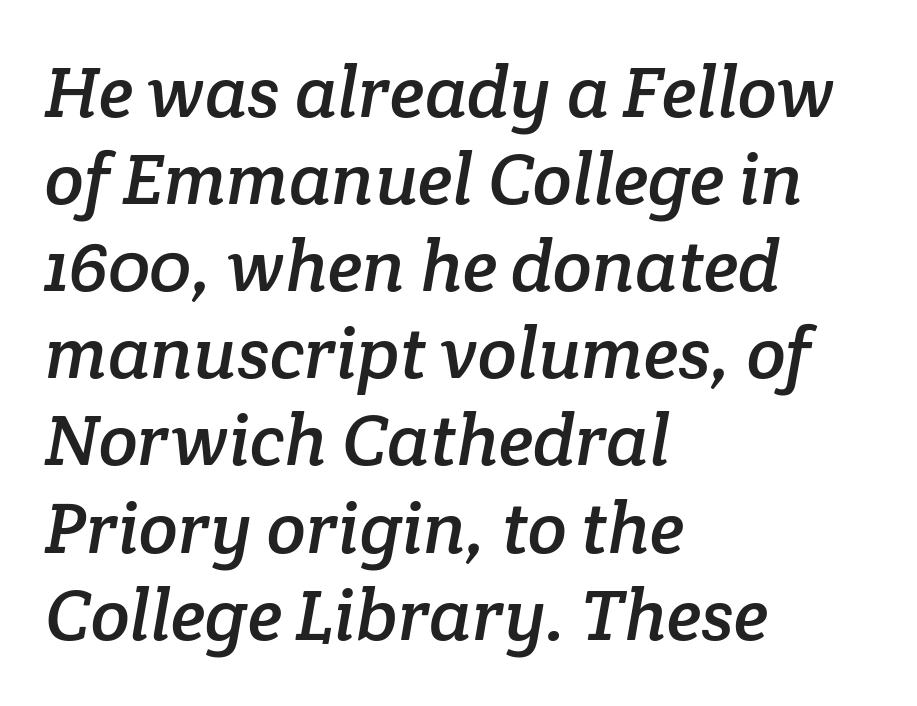
Rule under the text: the space is simply empty. Glyph-to-glyph distance matches everyday printed text. Does the type have serifs? Yes, each stem ends in a small foot. Here the designer chose a conventional face with non-uniform glyph widths. Notice how the passage keeps a crisp vertical edge on the left only.
